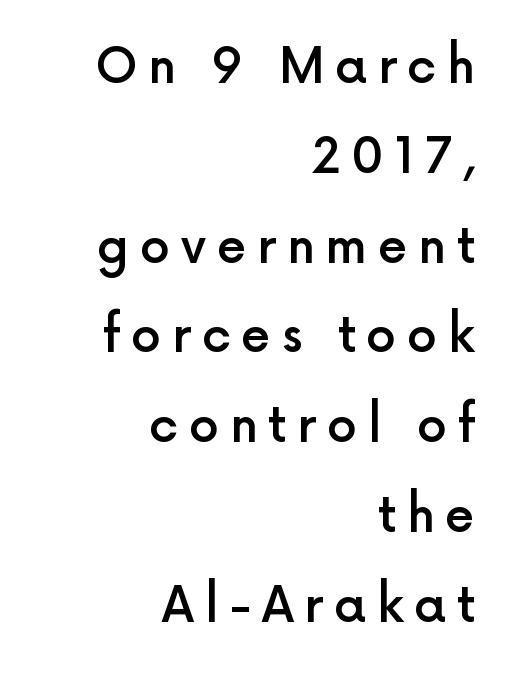
{"serif": "no", "italic": "no", "bold": "semi", "weight": "semibold", "width": "normal", "x_height": "medium", "monospaced": "no", "underline": "no", "align": "right", "line_spacing_ratio": 1.87, "letter_spacing": "wide", "letter_spacing_em": 0.22, "glyph_px": 48}
